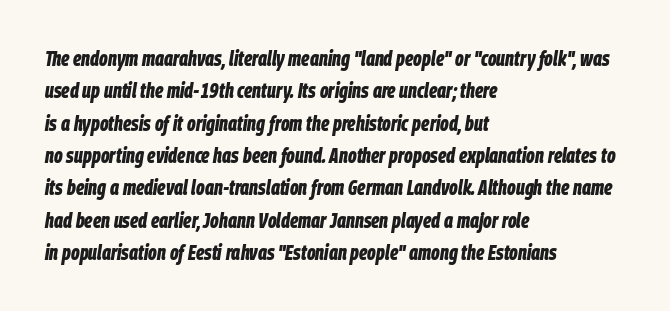
Q: Is the text bold? A: Yes.
Q: Is the text italic (slanted)? A: Yes, it leans right by about 9 degrees.
Q: Is the text underlined? A: No.
Q: How is the paragraph aligned? A: Left-aligned.
Q: Is the spacing between letters normal or unusually wide? A: Normal.
Q: Is the spacing between lines tight, normal or loose? A: Normal.
